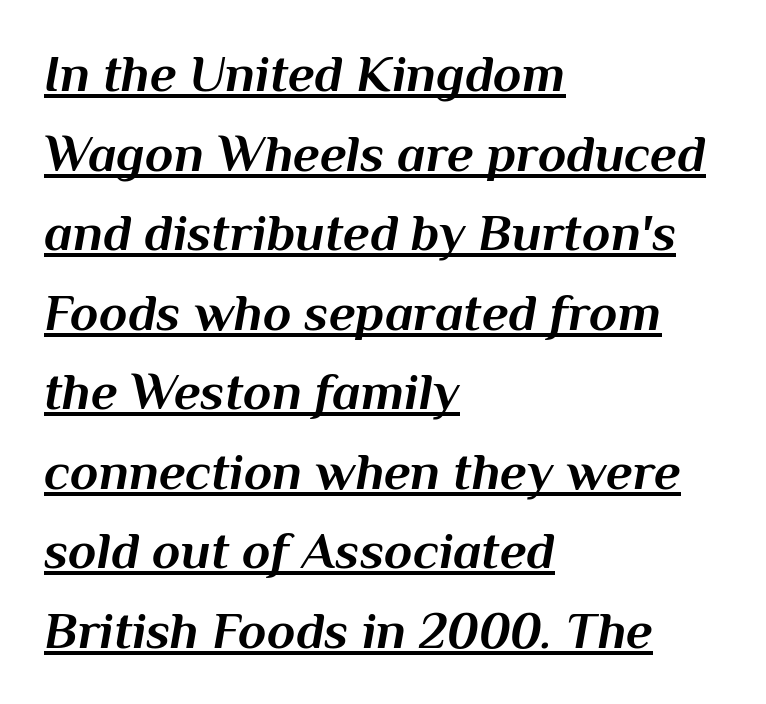
The image shows 52 px bold type, italic (leaning right); set left-aligned, normal line spacing (1.53x), normal letter spacing, underlined; medium stroke contrast and a medium x-height.
